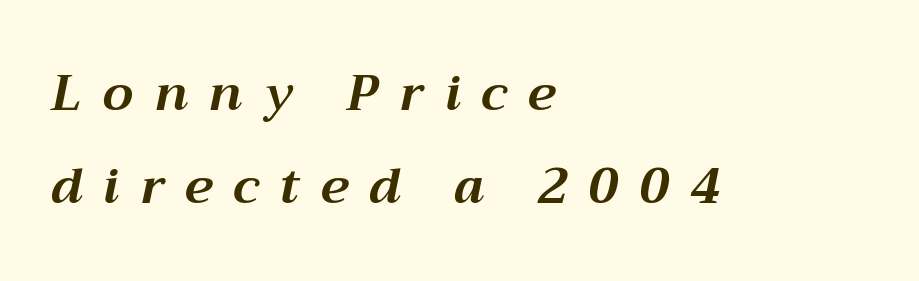
Typographic density is high because the face is bold. Line beginnings align vertically; line endings do not. Slanted lettering throughout. Descenders hang freely into open space. The rendering uses natural spacing where letterforms have individual widths. These lines have a slow, spaced-out rhythm from letter to letter.
